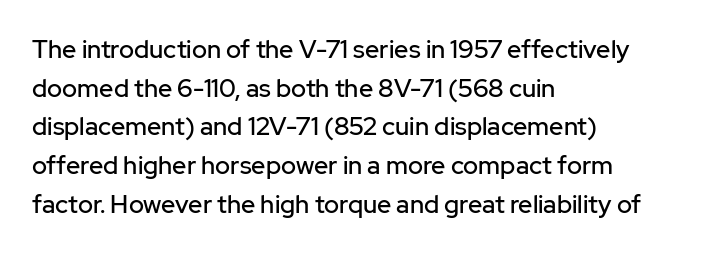
The image shows 25 px text type, upright; set left-aligned, normal line spacing (1.55x), normal letter spacing, not underlined.
